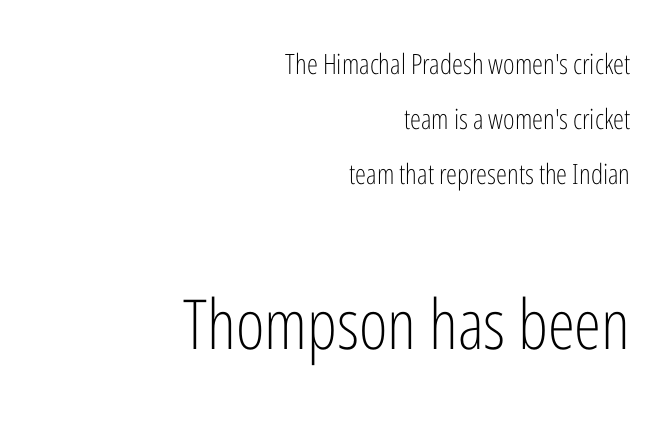
{"serif": "no", "italic": "no", "bold": "no", "weight": "light", "width": "condensed", "stroke_contrast": "low", "x_height": "medium", "monospaced": "no", "underline": "no", "align": "right", "line_spacing": "loose", "line_spacing_ratio": 1.97, "letter_spacing": "normal", "letter_spacing_em": 0.0, "larger_block": "second", "size_ratio": 2.46, "glyph_px": 69}
